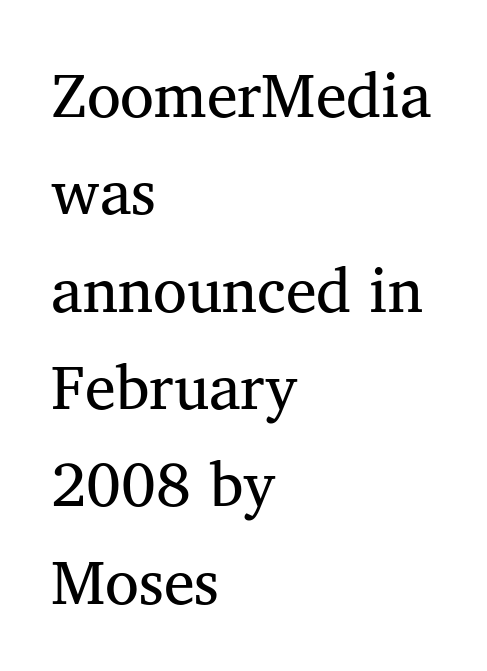
{"serif": "yes", "bold": "no", "weight": "regular", "width": "normal", "stroke_contrast": "medium", "x_height": "medium", "monospaced": "no", "underline": "no", "align": "left", "line_spacing": "normal", "line_spacing_ratio": 1.57, "letter_spacing": "normal", "letter_spacing_em": 0.0, "glyph_px": 62}
